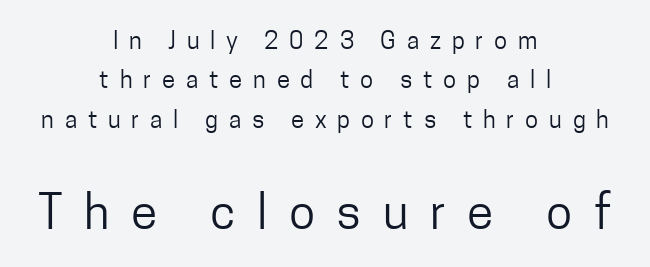
Q: Is the text bold? A: No.
Q: Is the text italic (slanted)? A: No, it is upright.
Q: Is the typeface a serif or a sans-serif typeface? A: Sans-serif.
Q: Is the text underlined? A: No.
Q: How is the paragraph aligned? A: Centered.
Q: Is the spacing between letters normal or unusually wide? A: Unusually wide.
Q: Is the spacing between lines tight, normal or loose? A: Normal.
Q: Which block of text is set in a larger size, the first (top) or the second (bottom)? A: The second (bottom) one.
Q: Width (condensed, normal, or wide)? A: Condensed.
Q: Stroke contrast? A: Low.
Q: x-height? A: Medium.
Q: Monospaced? A: No.
